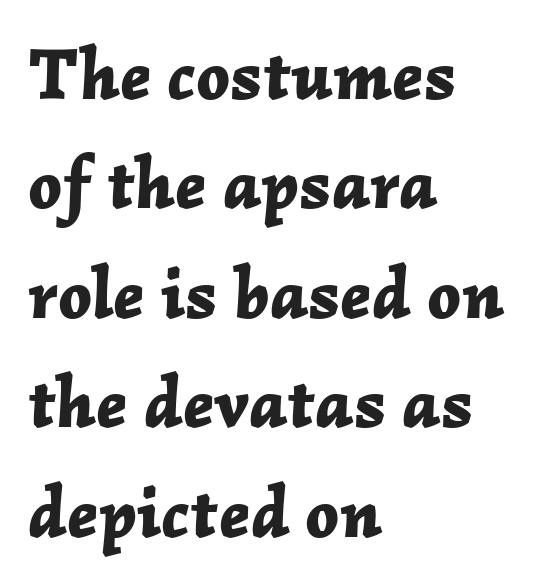
The rendering uses natural spacing where letterforms have individual widths. The lines are quadded left. Strokes here are thick enough to call this a true bold. Between one letter and the next there's only the usual sliver of space. A typesetter would mark this as italic.
